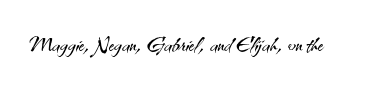
Q: Is the text bold? A: No.
Q: Is the text italic (slanted)? A: Yes.
Q: Is the typeface a serif or a sans-serif typeface? A: Sans-serif.
Q: Is the text underlined? A: No.
Q: Is the spacing between letters normal or unusually wide? A: Normal.
Q: Width (condensed, normal, or wide)? A: Normal.
Q: Stroke contrast? A: Medium.
Q: x-height? A: Small.
Q: Monospaced? A: No.
